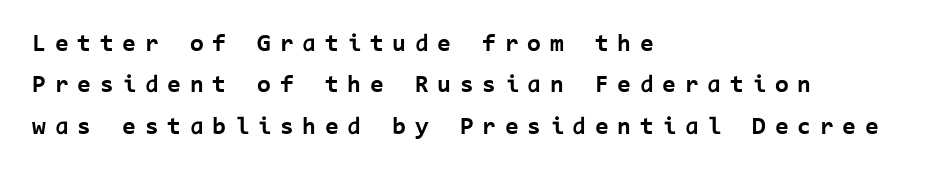
Short and long lines alike share a common starting point at left. The type is letterspaced generously, with wide tracking. Heavy-handed strokes throughout: this text is bold. Line spacing here is normal. Check the space under the baseline: it is left empty.
